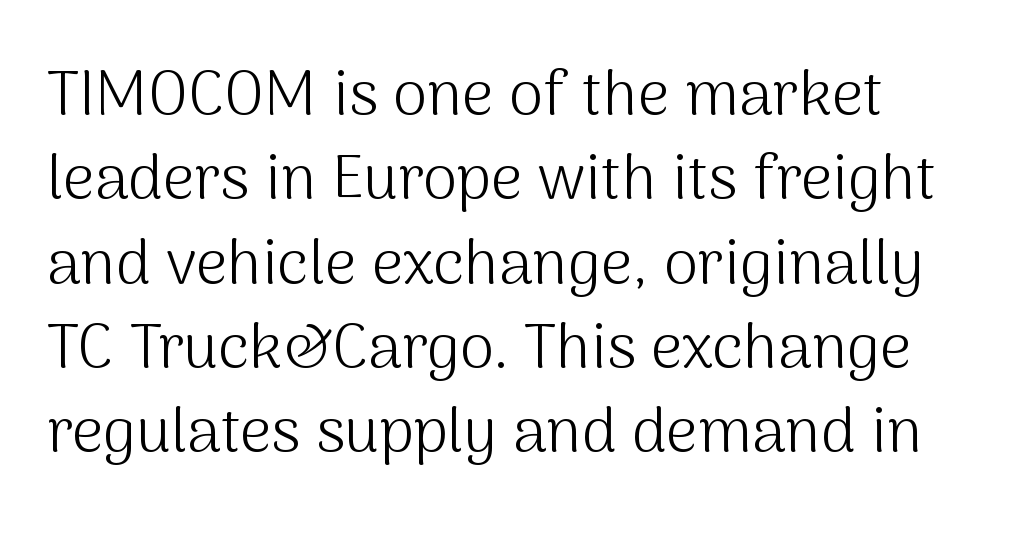
Q: Is the text bold? A: No.
Q: Is the text italic (slanted)? A: No, it is upright.
Q: Is the typeface a serif or a sans-serif typeface? A: Sans-serif.
Q: Is the text underlined? A: No.
Q: How is the paragraph aligned? A: Left-aligned.
Q: Is the spacing between letters normal or unusually wide? A: Normal.
Q: Is the spacing between lines tight, normal or loose? A: Normal.
Q: Width (condensed, normal, or wide)? A: Normal.
Q: Stroke contrast? A: Medium.
Q: x-height? A: Medium.
Q: Monospaced? A: No.
